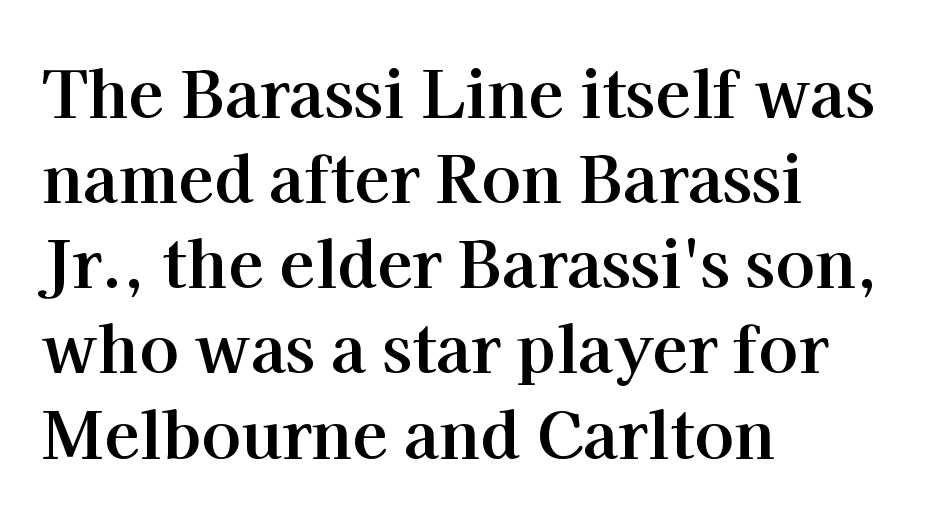
Q: Is the text bold? A: Yes.
Q: Is the text italic (slanted)? A: No, it is upright.
Q: Is the typeface a serif or a sans-serif typeface? A: Serif.
Q: Is the text underlined? A: No.
Q: How is the paragraph aligned? A: Left-aligned.
Q: Is the spacing between letters normal or unusually wide? A: Normal.
Q: Is the spacing between lines tight, normal or loose? A: Normal.
Q: Width (condensed, normal, or wide)? A: Normal.
Q: Stroke contrast? A: High.
Q: x-height? A: Medium.
Q: Monospaced? A: No.
